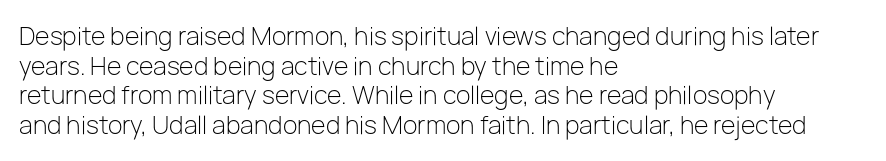
The image shows 24 px text type, upright; set left-aligned, line spacing 1.23x, normal letter spacing, not underlined.
